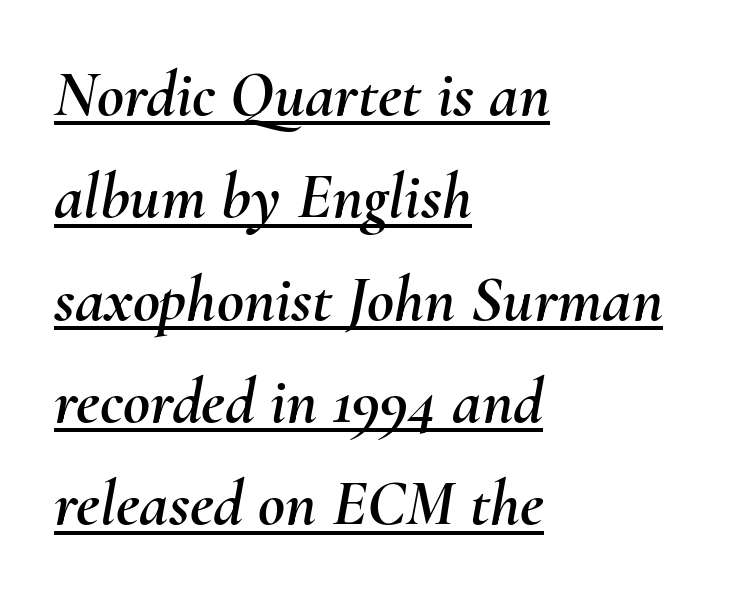
Q: Is the text italic (slanted)? A: Yes, it leans right by about 10 degrees.
Q: Is the text underlined? A: Yes.
Q: How is the paragraph aligned? A: Left-aligned.
Q: Is the spacing between letters normal or unusually wide? A: Normal.
Q: Is the spacing between lines tight, normal or loose? A: Normal.
Q: Width (condensed, normal, or wide)? A: Normal.
Q: Stroke contrast? A: Medium.
Q: x-height? A: Small.
Q: Monospaced? A: No.
